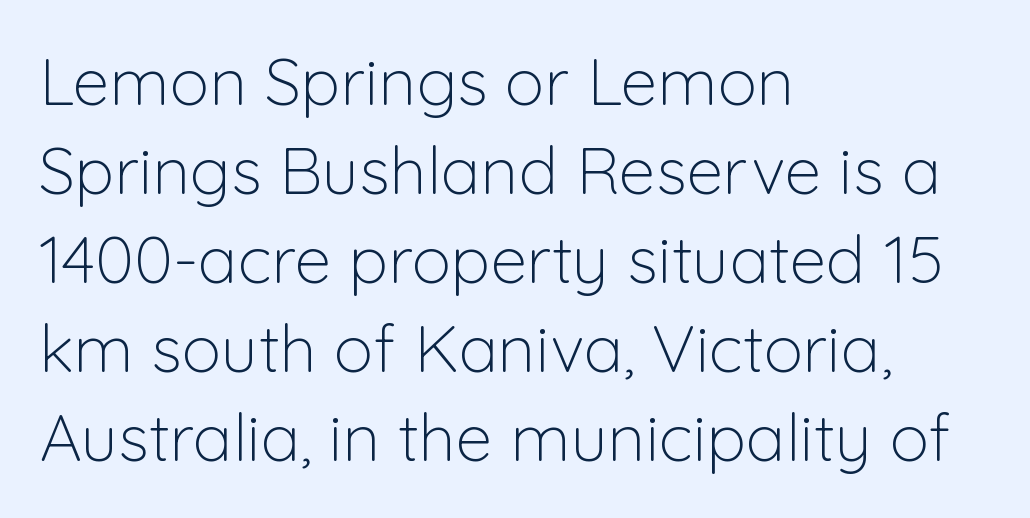
The image shows 66 px light sans-serif type, upright; set left-aligned, normal line spacing (1.35x), normal letter spacing, not underlined; low stroke contrast and a medium x-height.
